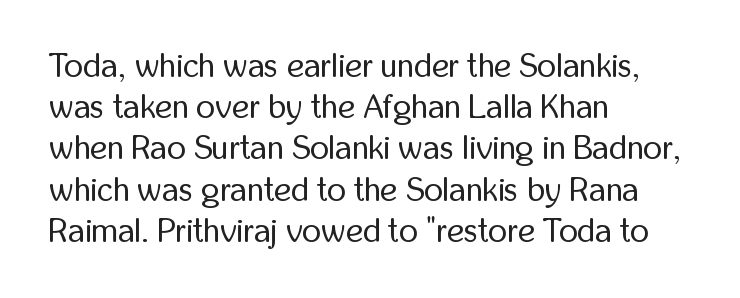
Q: Is the text bold? A: No.
Q: Is the text italic (slanted)? A: No, it is upright.
Q: Is the typeface a serif or a sans-serif typeface? A: Sans-serif.
Q: Is the text underlined? A: No.
Q: How is the paragraph aligned? A: Left-aligned.
Q: Is the spacing between letters normal or unusually wide? A: Normal.
Q: Is the spacing between lines tight, normal or loose? A: Normal.
Q: Width (condensed, normal, or wide)? A: Condensed.
Q: Stroke contrast? A: Low.
Q: x-height? A: Medium.
Q: Monospaced? A: No.
